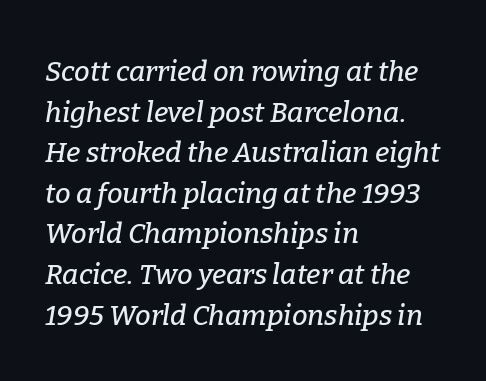
{"serif": "yes", "italic": "yes", "lean": "right", "slant_degrees": 9, "width": "normal", "stroke_contrast": "low", "x_height": "medium", "monospaced": "no", "underline": "no", "align": "left", "line_spacing": "normal", "line_spacing_ratio": 1.45, "letter_spacing": "normal", "letter_spacing_em": 0.0, "glyph_px": 28}
